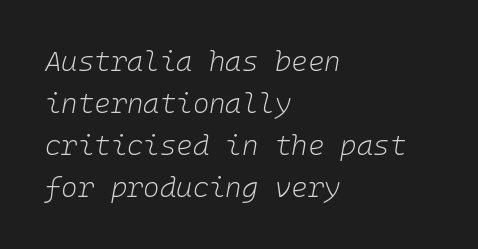
Q: Is the text bold? A: No.
Q: Is the text italic (slanted)? A: Yes, it leans right by about 10 degrees.
Q: Is the text underlined? A: No.
Q: How is the paragraph aligned? A: Left-aligned.
Q: Is the spacing between letters normal or unusually wide? A: Normal.
Q: Is the spacing between lines tight, normal or loose? A: Normal.
Q: Width (condensed, normal, or wide)? A: Normal.
Q: Stroke contrast? A: Low.
Q: x-height? A: Medium.
